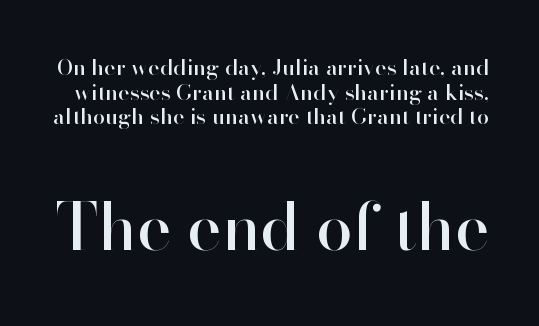
The image shows 65 px sans-serif type, upright; set tight line spacing (1.12x), normal letter spacing, not underlined; the second (bottom) block is 2.95x larger; high stroke contrast and a small x-height.
